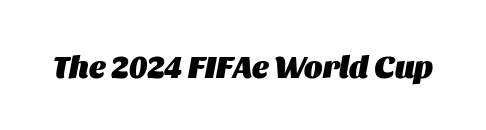
{"italic": "yes", "lean": "right", "slant_degrees": 11, "bold": "yes", "weight": "heavy", "width": "normal", "stroke_contrast": "medium", "x_height": "large", "monospaced": "no", "underline": "no", "letter_spacing": "normal", "letter_spacing_em": 0.0, "glyph_px": 31}
